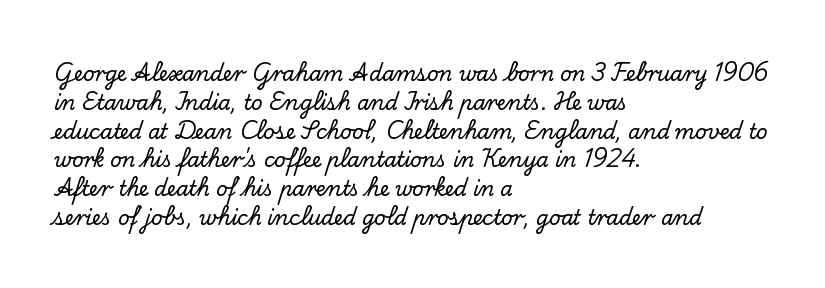
Q: Is the text italic (slanted)? A: Yes.
Q: Is the text underlined? A: No.
Q: How is the paragraph aligned? A: Left-aligned.
Q: Is the spacing between letters normal or unusually wide? A: Normal.
Q: Is the spacing between lines tight, normal or loose? A: Normal.
